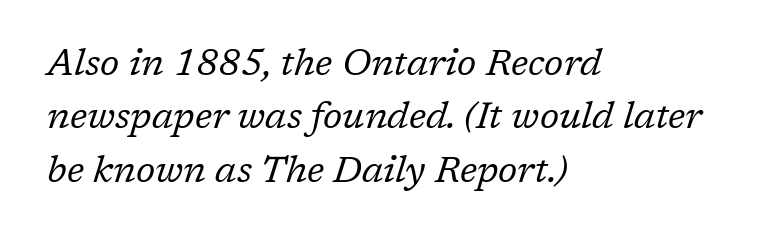
The image shows 37 px regular-weight serif type, italic (leaning right); set left-aligned, normal line spacing (1.44x), normal letter spacing, not underlined; low stroke contrast and a medium x-height.
